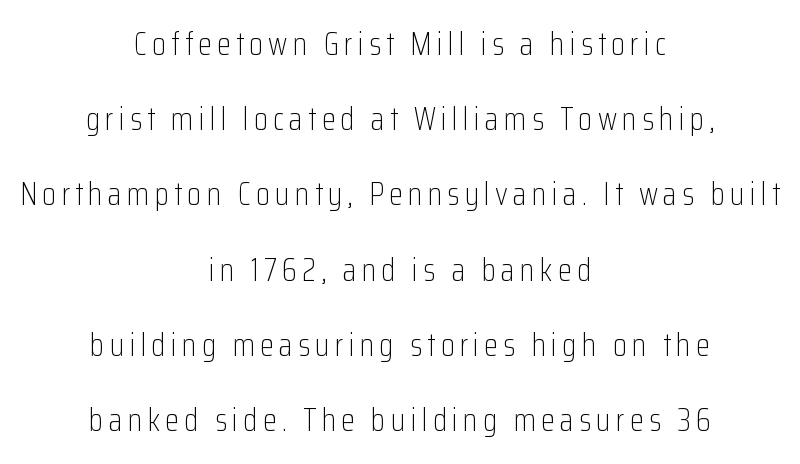
Short and long lines alike share a common midpoint. Check the space under the baseline: it is left empty. Typographically, this falls in the sans-serif category. Rows of type keep a wide berth in the vertical direction. This is the regular roman posture of the typeface.
